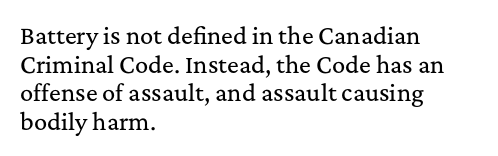
{"italic": "no", "underline": "no", "align": "left", "line_spacing": "normal", "line_spacing_ratio": 1.3, "letter_spacing": "normal", "letter_spacing_em": 0.0, "glyph_px": 22}
